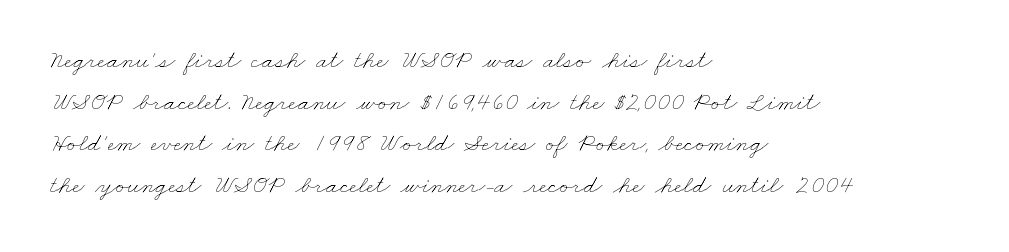
Q: Is the text bold? A: No.
Q: Is the text underlined? A: No.
Q: How is the paragraph aligned? A: Left-aligned.
Q: Is the spacing between letters normal or unusually wide? A: Normal.
Q: Is the spacing between lines tight, normal or loose? A: Normal.
